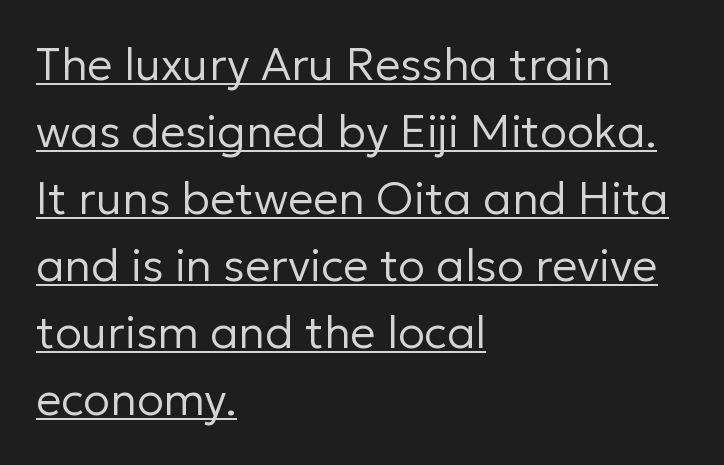
Q: Is the text bold? A: No.
Q: Is the text italic (slanted)? A: No, it is upright.
Q: Is the typeface a serif or a sans-serif typeface? A: Sans-serif.
Q: Is the text underlined? A: Yes.
Q: How is the paragraph aligned? A: Left-aligned.
Q: Is the spacing between letters normal or unusually wide? A: Normal.
Q: Is the spacing between lines tight, normal or loose? A: Normal.
Q: Width (condensed, normal, or wide)? A: Normal.
Q: Stroke contrast? A: Low.
Q: x-height? A: Medium.
Q: Monospaced? A: No.
